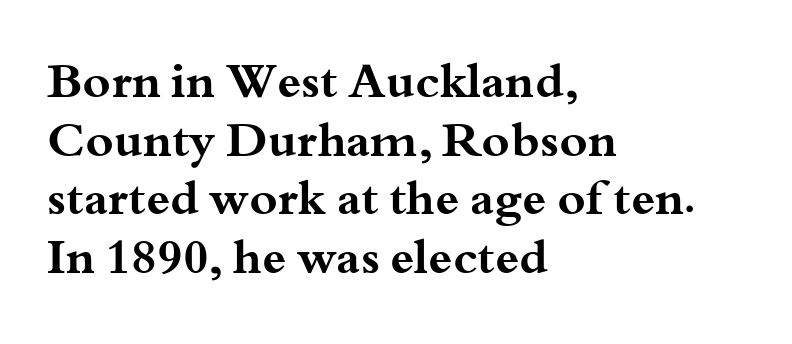
{"serif": "yes", "italic": "no", "bold": "yes", "weight": "bold", "width": "wide", "stroke_contrast": "medium", "x_height": "small", "monospaced": "no", "underline": "no", "align": "left", "line_spacing_ratio": 1.22, "letter_spacing": "normal", "letter_spacing_em": 0.0, "glyph_px": 48}
